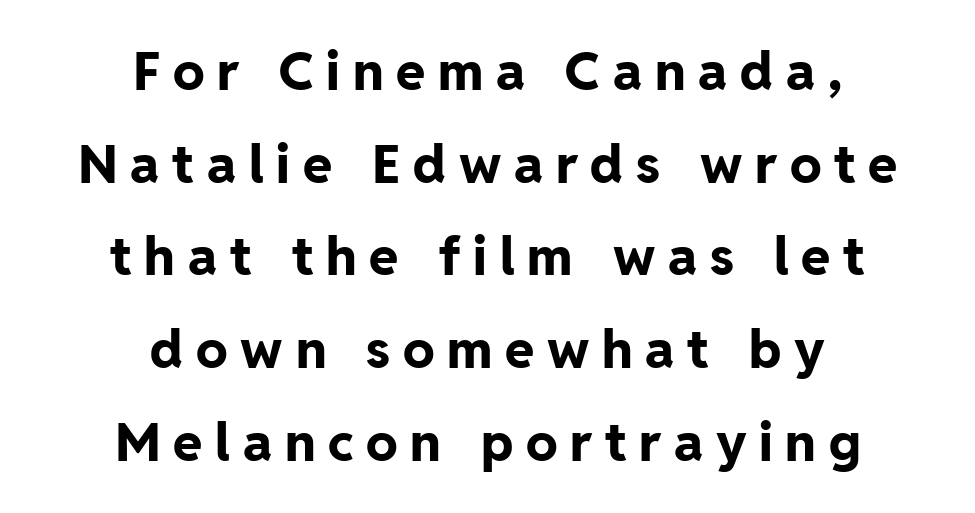
The image shows 53 px bold sans-serif type, upright; set centered, line spacing 1.75x, unusually wide letter spacing (+0.24 em), not underlined; low stroke contrast and a medium x-height.
